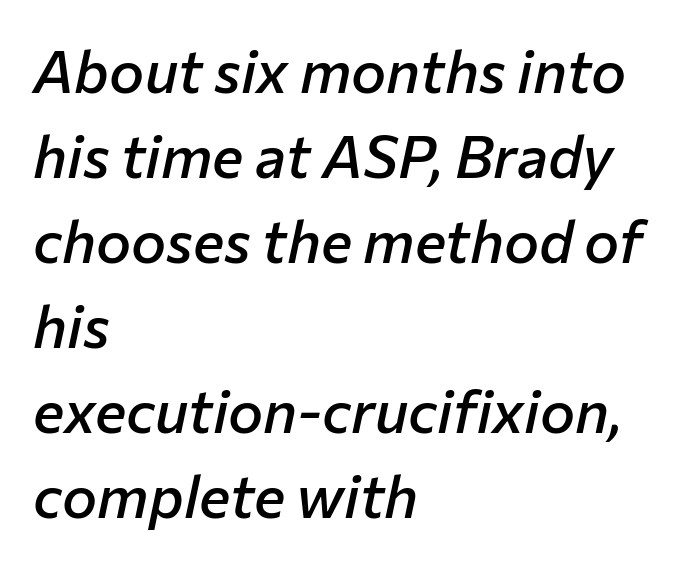
Caption: standard tracking, unaltered. The rendering anchors every line to the left-hand side. There's an unmistakable incline to the writing here. Descenders hang freely into open space.
